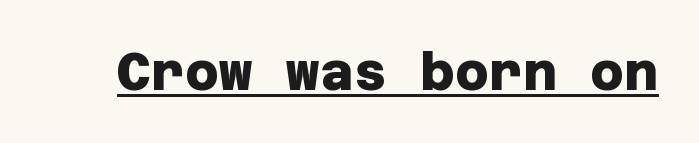
Letter spacing: default. Every letter is thick-stroked: bold, no question. This rendering features underlined lettering. What kind of face is this? One without serifs — a sans.
